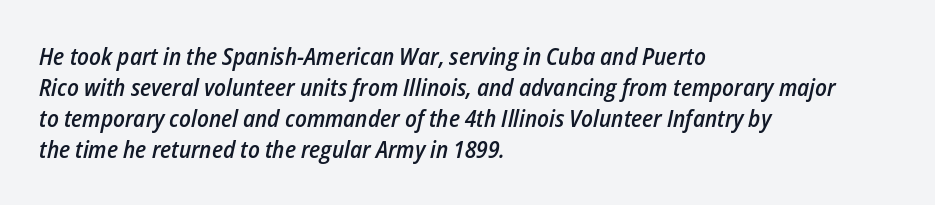
{"italic": "yes", "lean": "right", "slant_degrees": 12, "bold": "semi", "underline": "no", "align": "left", "line_spacing": "normal", "line_spacing_ratio": 1.29, "letter_spacing": "normal", "letter_spacing_em": 0.0, "glyph_px": 24}
